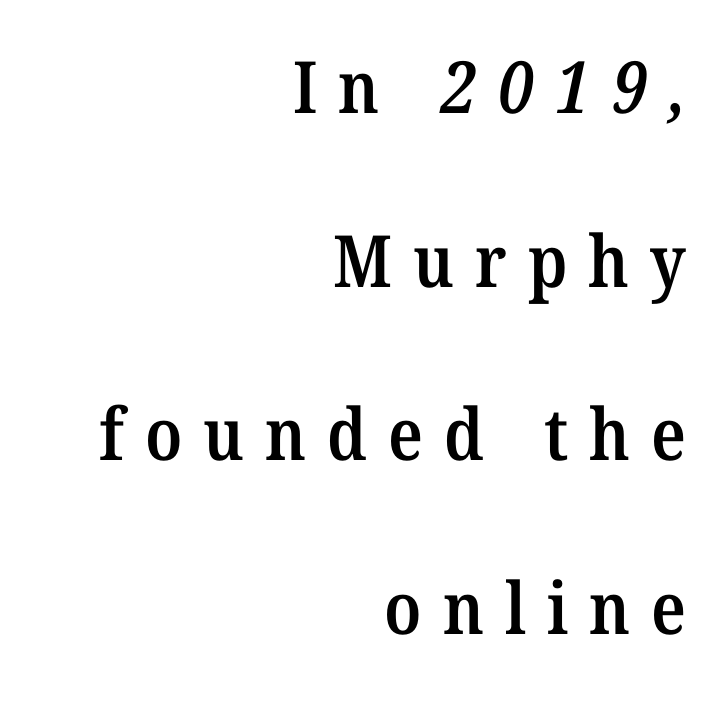
The image shows 72 px semibold serif type; set right-aligned, loose line spacing (2.41x), unusually wide letter spacing (+0.29 em), not underlined; medium stroke contrast and a medium x-height.
